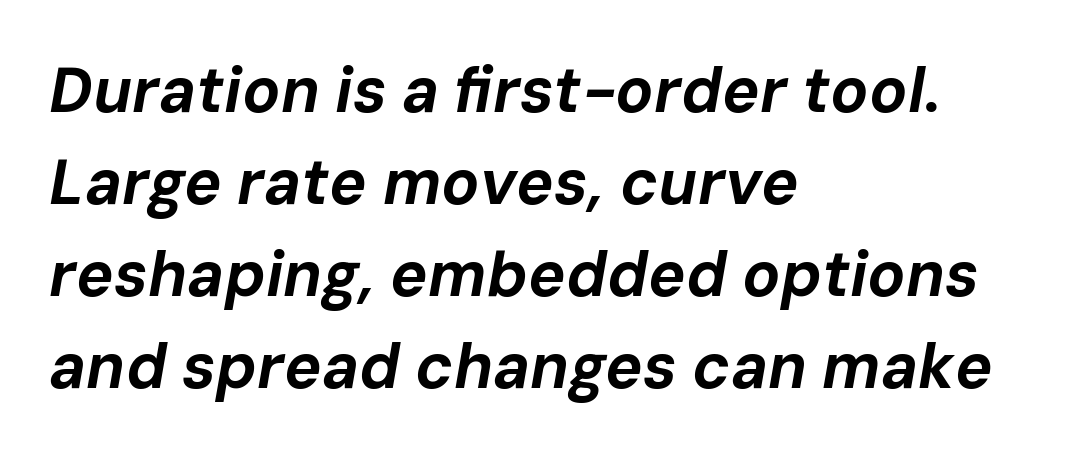
{"italic": "yes", "lean": "right", "slant_degrees": 10, "bold": "yes", "weight": "bold", "width": "normal", "stroke_contrast": "low", "x_height": "medium", "monospaced": "no", "underline": "no", "align": "left", "line_spacing": "normal", "line_spacing_ratio": 1.46, "letter_spacing": "normal", "letter_spacing_em": 0.0, "glyph_px": 63}
